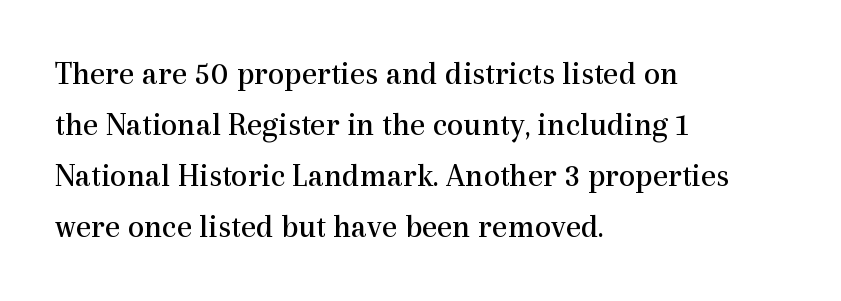
The image shows 33 px regular-weight serif type, upright; set left-aligned, normal line spacing (1.55x), normal letter spacing, not underlined; a medium x-height.
